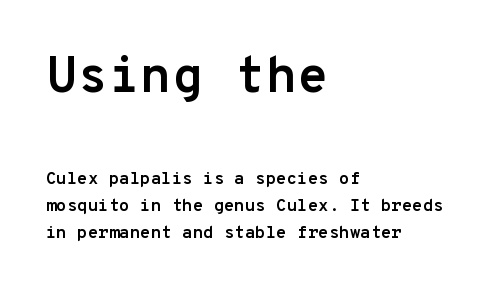
{"serif": "no", "italic": "no", "bold": "yes", "weight": "semibold", "width": "normal", "stroke_contrast": "low", "x_height": "medium", "monospaced": "yes", "underline": "no", "align": "left", "line_spacing": "normal", "line_spacing_ratio": 1.59, "letter_spacing": "normal", "letter_spacing_em": 0.0, "larger_block": "first", "size_ratio": 3.0, "glyph_px": 51}
